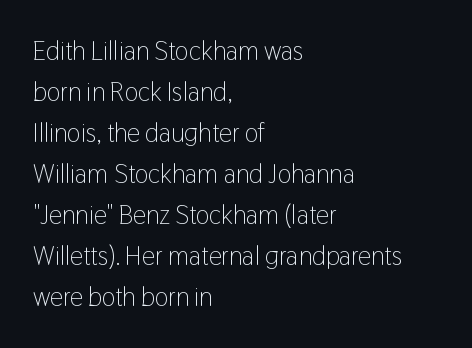
The image shows 26 px text type, upright; set left-aligned, normal line spacing (1.58x), normal letter spacing, not underlined.
